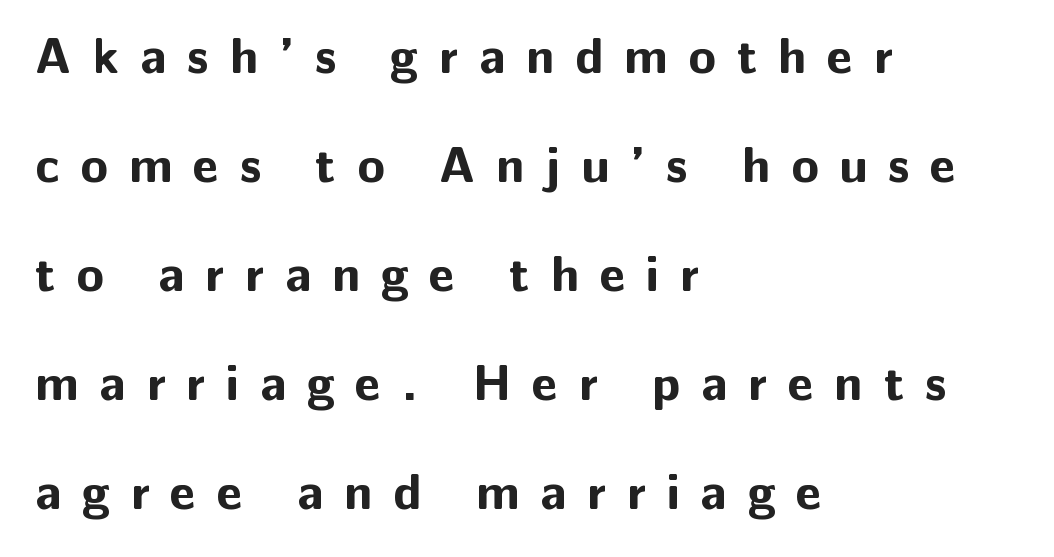
{"serif": "no", "italic": "no", "bold": "yes", "weight": "bold", "width": "normal", "stroke_contrast": "low", "x_height": "medium", "monospaced": "no", "underline": "no", "align": "left", "line_spacing": "loose", "line_spacing_ratio": 2.18, "letter_spacing": "wide", "letter_spacing_em": 0.42, "glyph_px": 50}
